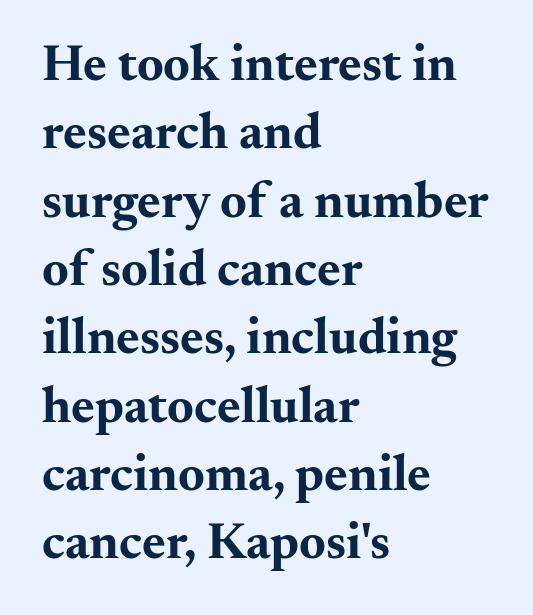
The rendering uses a moderate line-height, typical for paragraphs. This is serif lettering, the kind often seen in printed books. Ascenders rise straight up at ninety degrees. Anything drawn beneath the words? Only blank space. The letterforms sit shoulder to shoulder at normal distance. The face used here is proportionally spaced, like ordinary book or web type.
